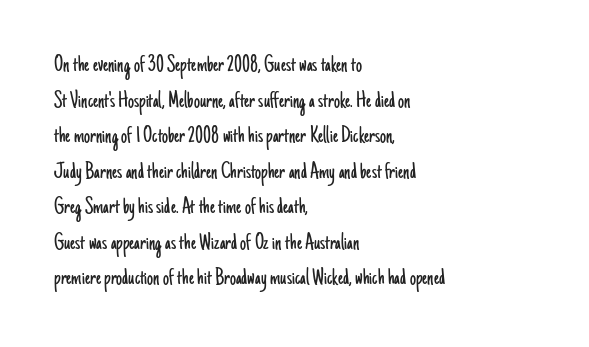
{"italic": "no", "bold": "no", "underline": "no", "align": "left", "line_spacing": "normal", "line_spacing_ratio": 1.48, "letter_spacing": "normal", "letter_spacing_em": 0.0, "glyph_px": 24}
